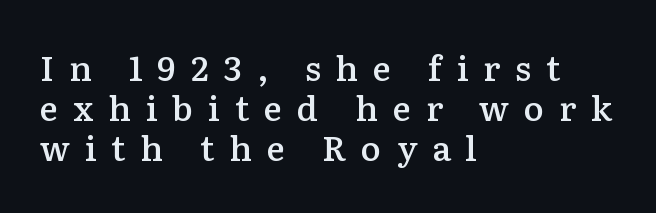
If you drew a ruler down the left edge, every line would touch it. The zone under the glyphs is completely vacant. Italic? Not at all — the glyphs are vertical. The passage shown is typed in a proportional face where columns would drift. Classification — serif. Slightly chunky letters — semibold, I'd say, not full bold.
